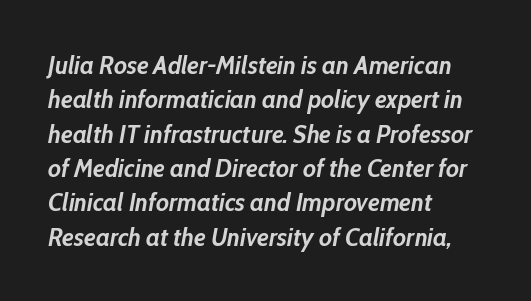
Q: Is the text bold? A: Yes.
Q: Is the text italic (slanted)? A: Yes, it leans right by about 10 degrees.
Q: Is the text underlined? A: No.
Q: How is the paragraph aligned? A: Left-aligned.
Q: Is the spacing between letters normal or unusually wide? A: Normal.
Q: Is the spacing between lines tight, normal or loose? A: Normal.
